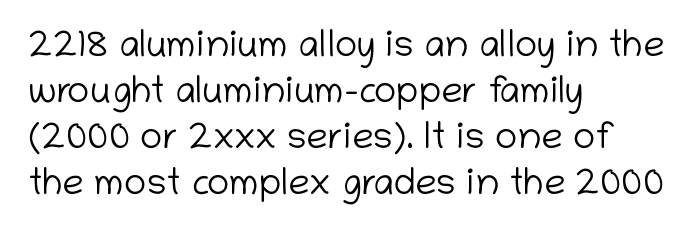
The image shows 38 px light sans-serif type, upright; set left-aligned, line spacing 1.21x, normal letter spacing, not underlined; low stroke contrast and a medium x-height.
